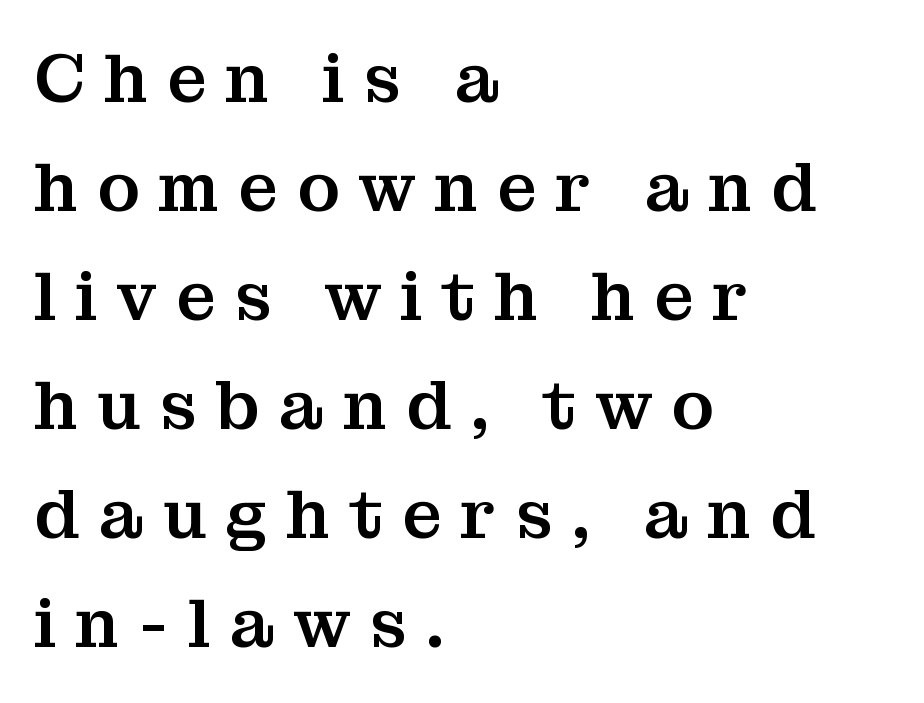
The letters advance in unequal steps, a hallmark of proportional type. A student would call this left alignment; a typographer would say flush left, rag right. Words appear elongated and porous because spacing is wide. Nobody drew a line under any word here.
